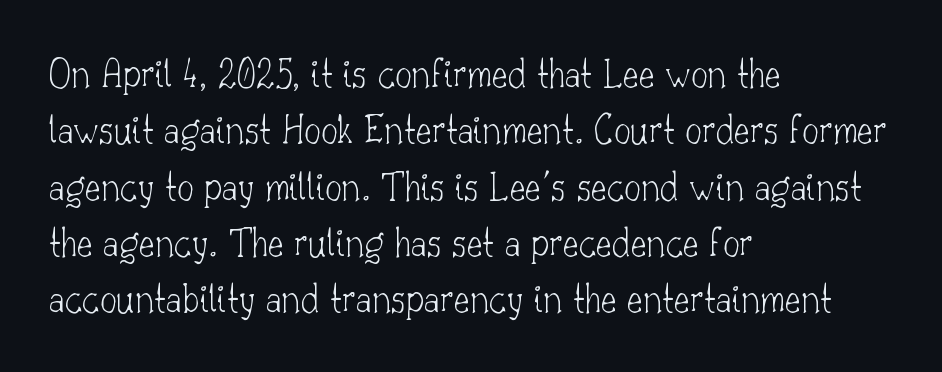
{"serif": "yes", "italic": "no", "bold": "no", "weight": "thin", "width": "normal", "stroke_contrast": "low", "x_height": "small", "monospaced": "no", "underline": "no", "align": "left", "line_spacing": "normal", "line_spacing_ratio": 1.34, "letter_spacing": "normal", "letter_spacing_em": 0.0, "glyph_px": 42}
